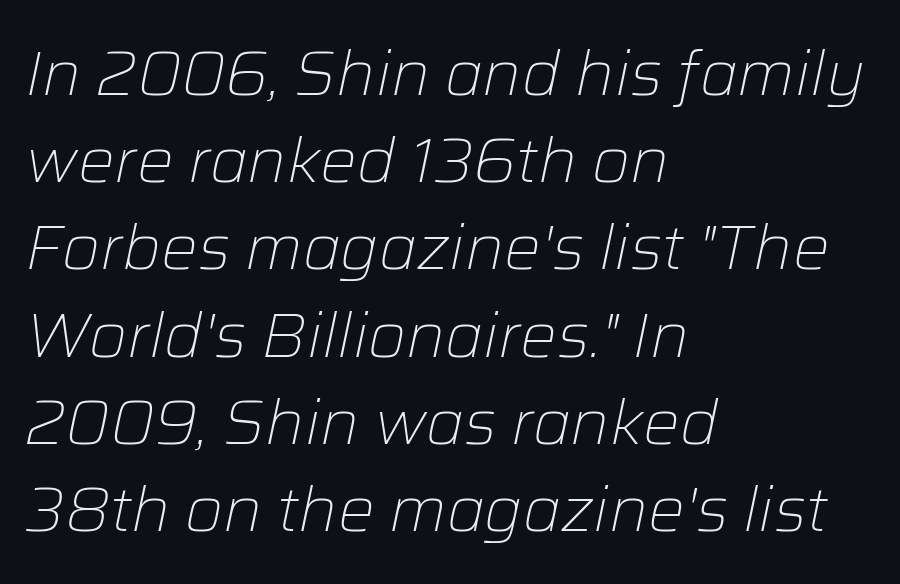
Q: Is the text bold? A: No.
Q: Is the text italic (slanted)? A: Yes, it leans right by about 12 degrees.
Q: Is the text underlined? A: No.
Q: How is the paragraph aligned? A: Left-aligned.
Q: Is the spacing between letters normal or unusually wide? A: Normal.
Q: Is the spacing between lines tight, normal or loose? A: Normal.
Q: Width (condensed, normal, or wide)? A: Normal.
Q: Stroke contrast? A: Low.
Q: x-height? A: Medium.
Q: Monospaced? A: No.
